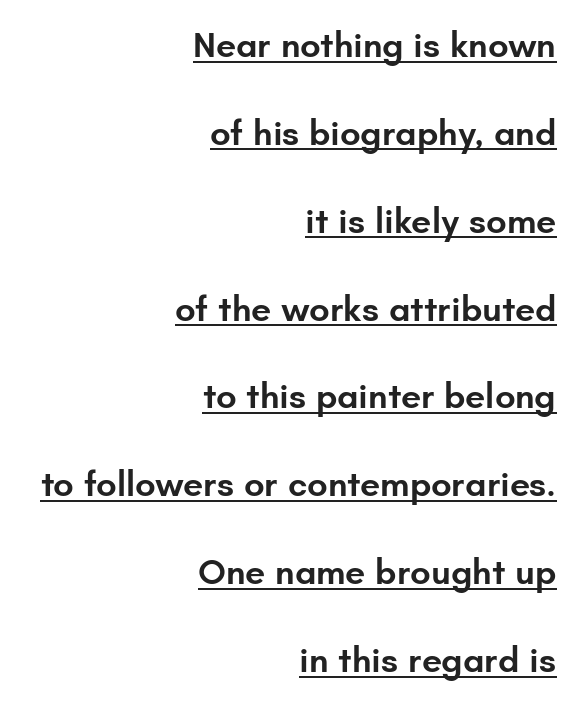
Q: Is the text bold? A: Semi-bold.
Q: Is the text italic (slanted)? A: No, it is upright.
Q: Is the typeface a serif or a sans-serif typeface? A: Sans-serif.
Q: Is the text underlined? A: Yes.
Q: How is the paragraph aligned? A: Right-aligned.
Q: Is the spacing between letters normal or unusually wide? A: Normal.
Q: Is the spacing between lines tight, normal or loose? A: Loose.
Q: Width (condensed, normal, or wide)? A: Normal.
Q: Stroke contrast? A: Low.
Q: x-height? A: Small.
Q: Monospaced? A: No.
